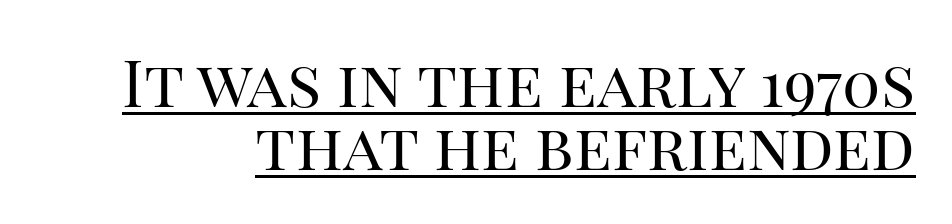
The image shows 64 px regular-weight serif type, upright; set tight line spacing (0.98x), normal letter spacing, underlined; high stroke contrast and a large x-height.
